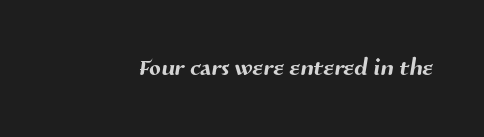
Q: Is the typeface a serif or a sans-serif typeface? A: Sans-serif.
Q: Is the text underlined? A: No.
Q: Is the spacing between letters normal or unusually wide? A: Normal.
Q: Width (condensed, normal, or wide)? A: Normal.
Q: Stroke contrast? A: Medium.
Q: x-height? A: Medium.
Q: Monospaced? A: No.
